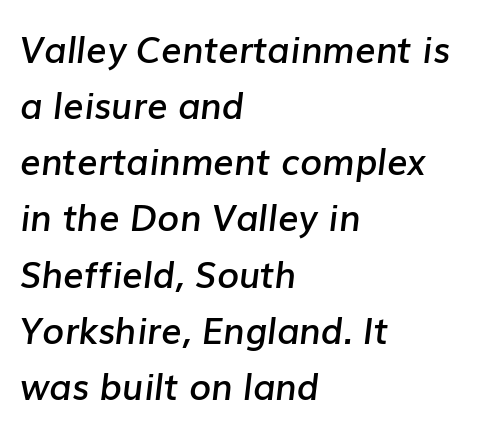
The image shows 36 px semibold type, italic (leaning right); set left-aligned, normal line spacing (1.56x), normal letter spacing, not underlined; low stroke contrast and a medium x-height.
